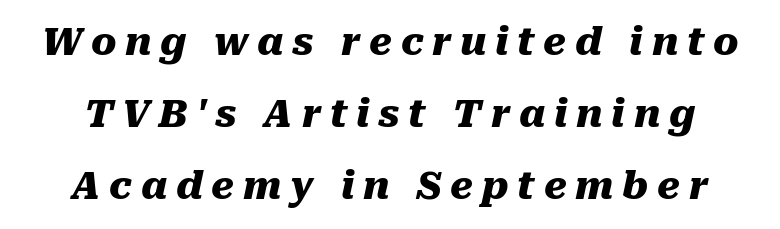
The image shows 38 px heavy type, italic (leaning right); set loose line spacing (1.9x), unusually wide letter spacing (+0.23 em), not underlined; medium stroke contrast and a medium x-height.
